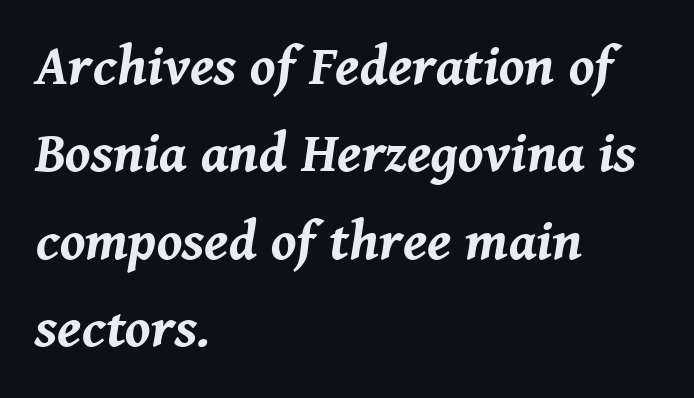
{"italic": "yes", "lean": "right", "slant_degrees": 8, "bold": "yes", "weight": "bold", "width": "normal", "stroke_contrast": "medium", "x_height": "medium", "monospaced": "no", "underline": "no", "align": "left", "line_spacing": "normal", "line_spacing_ratio": 1.56, "letter_spacing": "normal", "letter_spacing_em": 0.0, "glyph_px": 56}
